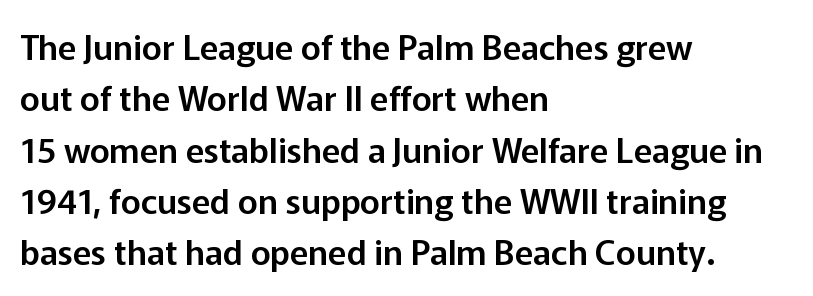
Posture: vertical. This sample keeps an unexceptional amount of space between lines. Grotesque or geometric, the face here clearly has no serifs. Looks like regular typesetting: each glyph gets only the width it needs.
